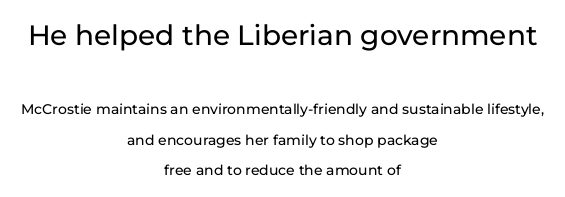
{"serif": "no", "italic": "no", "width": "normal", "stroke_contrast": "low", "x_height": "medium", "monospaced": "no", "underline": "no", "align": "center", "line_spacing": "loose", "line_spacing_ratio": 2.18, "letter_spacing": "normal", "letter_spacing_em": 0.0, "larger_block": "first", "size_ratio": 2.0, "glyph_px": 28}
